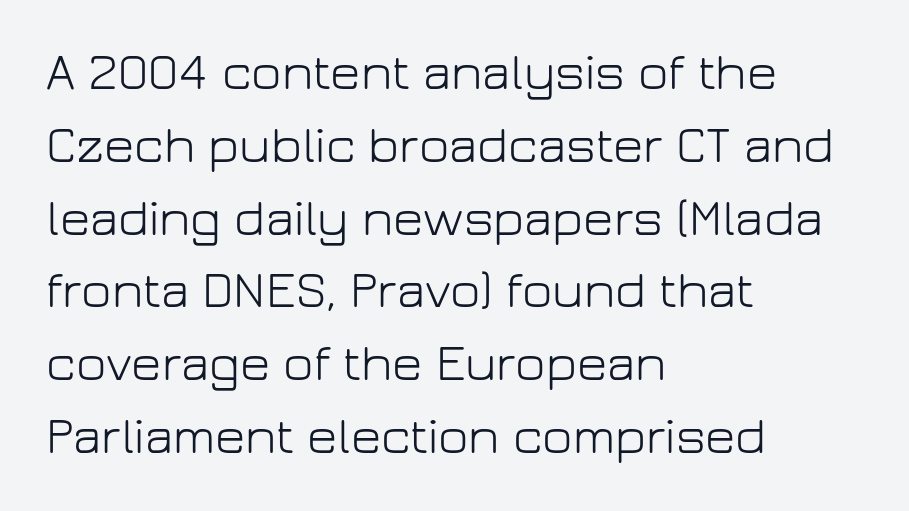
The image shows 52 px light sans-serif type, upright; set left-aligned, normal line spacing (1.4x), normal letter spacing, not underlined; low stroke contrast and a medium x-height.
